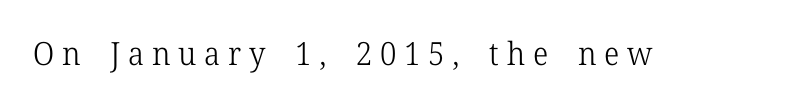
{"serif": "yes", "italic": "no", "bold": "no", "weight": "light", "width": "normal", "stroke_contrast": "low", "x_height": "medium", "monospaced": "no", "underline": "no", "letter_spacing": "wide", "letter_spacing_em": 0.24, "glyph_px": 32}
